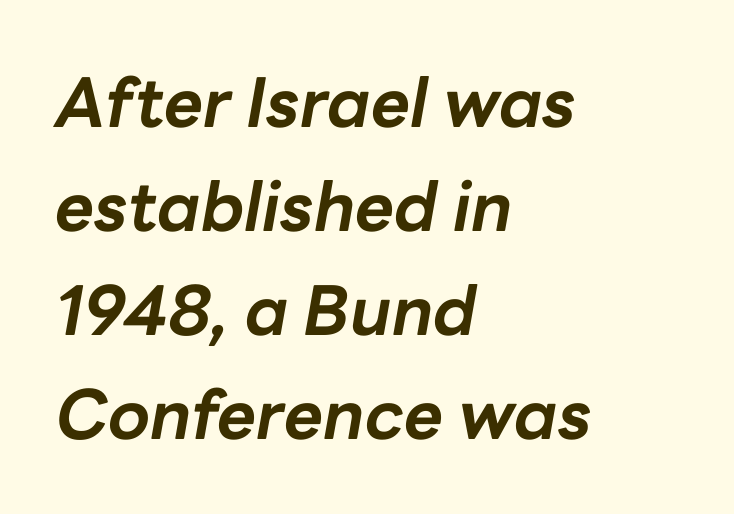
These lines sit exactly where default settings would place them. The space directly below the letters is spotless. The rendering uses natural spacing where letterforms have individual widths. As a designer I'd log this as weight 700, bold. Short note: letters normally spaced.
